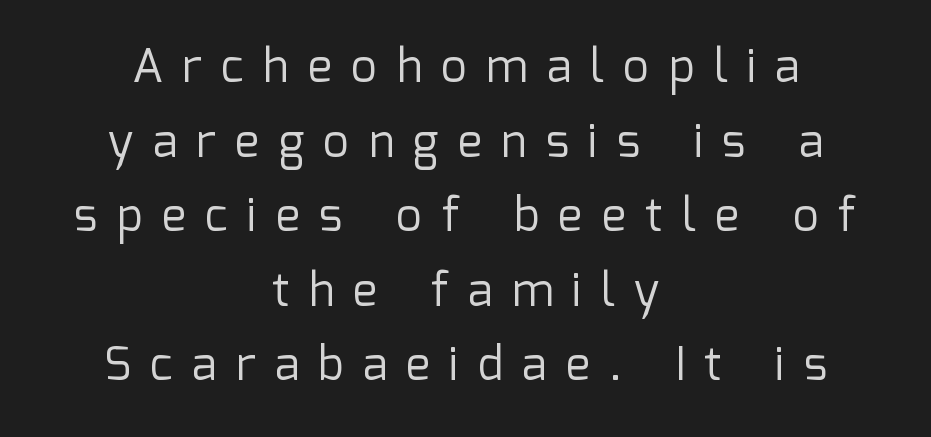
{"serif": "no", "italic": "no", "bold": "no", "weight": "regular", "width": "normal", "stroke_contrast": "low", "x_height": "medium", "monospaced": "no", "underline": "no", "align": "center", "line_spacing": "normal", "line_spacing_ratio": 1.62, "letter_spacing": "wide", "letter_spacing_em": 0.42, "glyph_px": 46}
